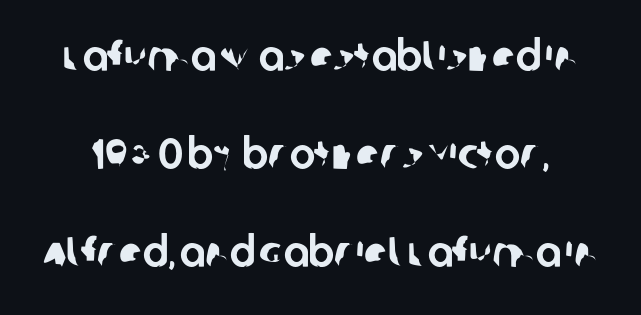
Q: Is the typeface a serif or a sans-serif typeface? A: Sans-serif.
Q: Is the text underlined? A: No.
Q: Is the spacing between letters normal or unusually wide? A: Normal.
Q: Is the spacing between lines tight, normal or loose? A: Loose.
Q: Width (condensed, normal, or wide)? A: Normal.
Q: Stroke contrast? A: Low.
Q: x-height? A: Large.
Q: Monospaced? A: No.
